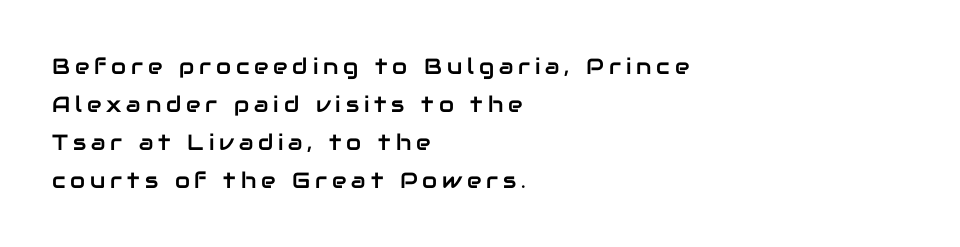
The image shows 22 px text type, upright; set left-aligned, line spacing 1.72x, unusually wide letter spacing (+0.22 em), not underlined.
